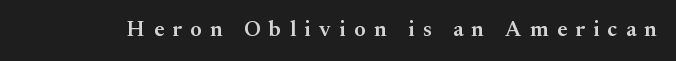
Q: Is the text bold? A: Semi-bold.
Q: Is the text italic (slanted)? A: No, it is upright.
Q: Is the text underlined? A: No.
Q: Is the spacing between letters normal or unusually wide? A: Unusually wide.
